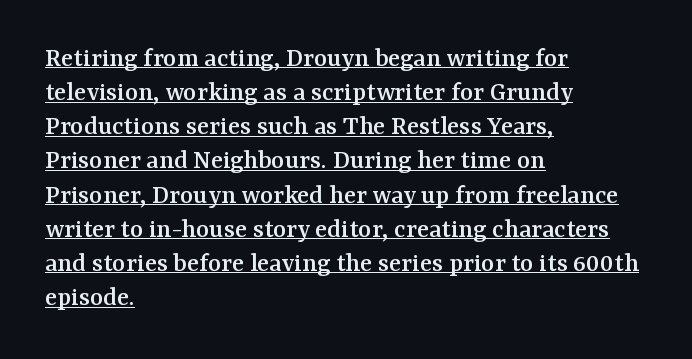
{"serif": "yes", "italic": "no", "width": "normal", "stroke_contrast": "medium", "x_height": "medium", "monospaced": "no", "underline": "yes", "align": "left", "line_spacing_ratio": 1.22, "letter_spacing": "normal", "letter_spacing_em": 0.0, "glyph_px": 28}
